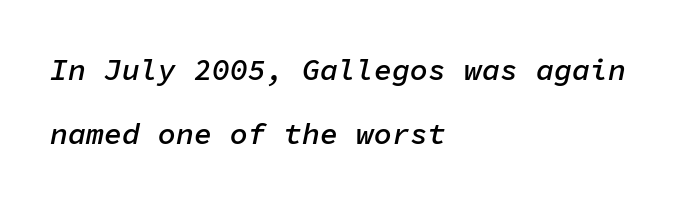
The image shows 30 px semibold type, italic (leaning right), monospaced; set left-aligned, loose line spacing (2.15x), normal letter spacing, not underlined; low stroke contrast and a medium x-height.
